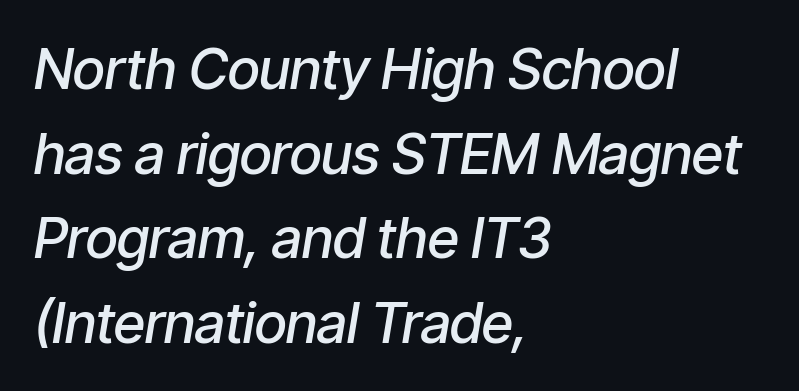
It's the slanting kind of type. Descender tails drop into unmarked territory. Standard letterfit; no display-style spreading of the glyphs. Regular leading. Varying glyph widths throughout — classic text-font behaviour.
